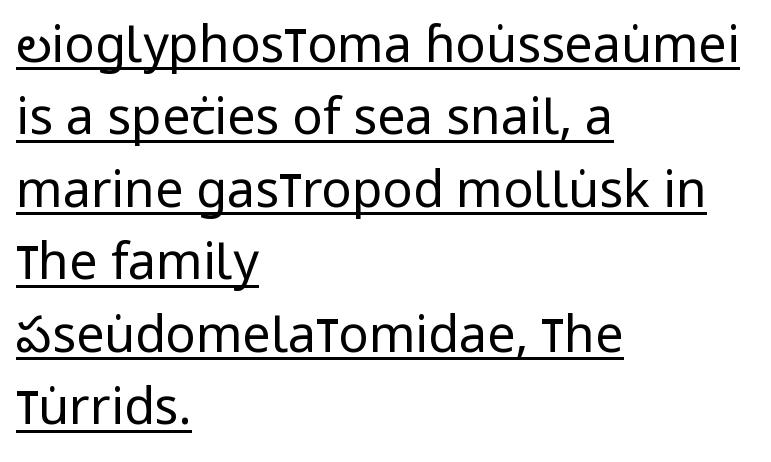
The image shows 50 px regular-weight, condensed sans-serif type, upright; set left-aligned, normal line spacing (1.45x), normal letter spacing, underlined; low stroke contrast and a large x-height.
